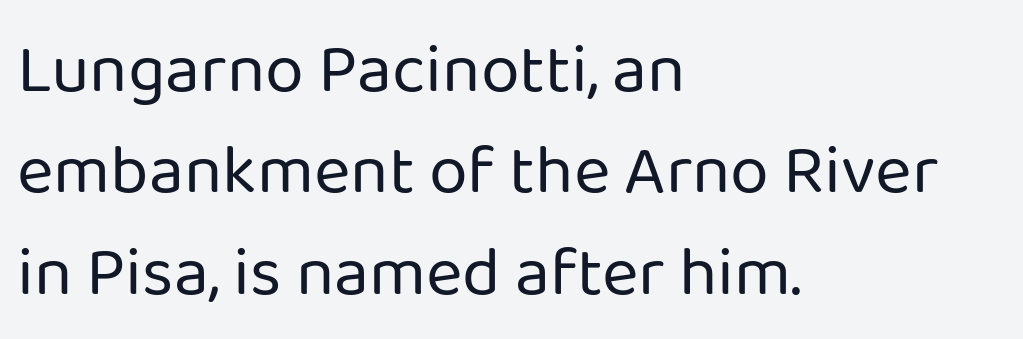
{"serif": "no", "italic": "no", "bold": "no", "weight": "regular", "width": "normal", "stroke_contrast": "low", "x_height": "medium", "monospaced": "no", "underline": "no", "align": "left", "line_spacing": "normal", "line_spacing_ratio": 1.45, "letter_spacing": "normal", "letter_spacing_em": 0.0, "glyph_px": 70}
